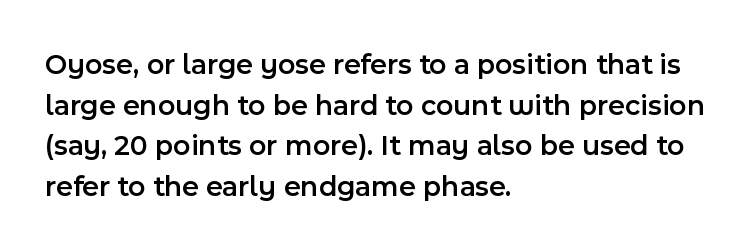
Q: Is the text bold? A: Semi-bold.
Q: Is the text italic (slanted)? A: No, it is upright.
Q: Is the typeface a serif or a sans-serif typeface? A: Sans-serif.
Q: Is the text underlined? A: No.
Q: How is the paragraph aligned? A: Left-aligned.
Q: Is the spacing between letters normal or unusually wide? A: Normal.
Q: Is the spacing between lines tight, normal or loose? A: Normal.
Q: Width (condensed, normal, or wide)? A: Normal.
Q: x-height? A: Medium.
Q: Monospaced? A: No.
